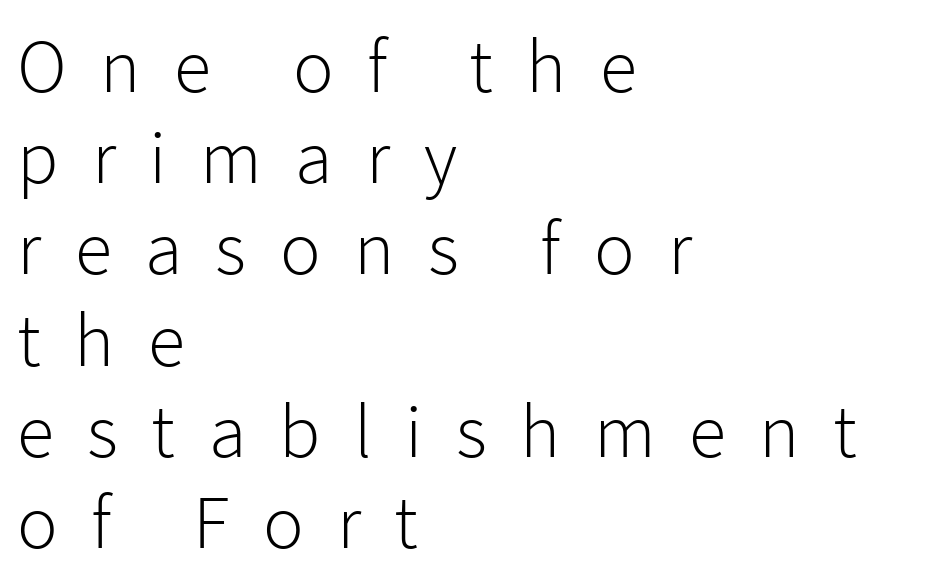
The image shows 76 px light sans-serif type, upright; set left-aligned, line spacing 1.2x, unusually wide letter spacing (+0.44 em), not underlined; low stroke contrast and a medium x-height.
